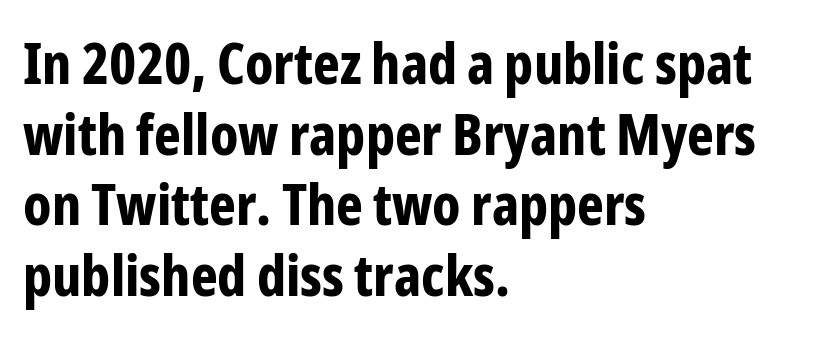
{"serif": "no", "italic": "no", "bold": "yes", "weight": "bold", "width": "condensed", "stroke_contrast": "low", "x_height": "medium", "monospaced": "no", "underline": "no", "align": "left", "line_spacing_ratio": 1.24, "letter_spacing": "normal", "letter_spacing_em": 0.0, "glyph_px": 57}
